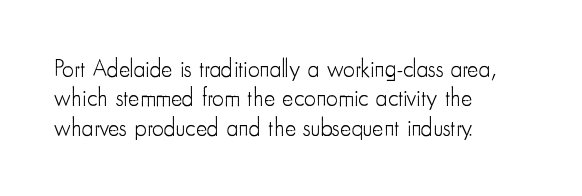
{"italic": "no", "bold": "no", "underline": "no", "align": "left", "line_spacing_ratio": 1.22, "letter_spacing": "normal", "letter_spacing_em": 0.0, "glyph_px": 24}
